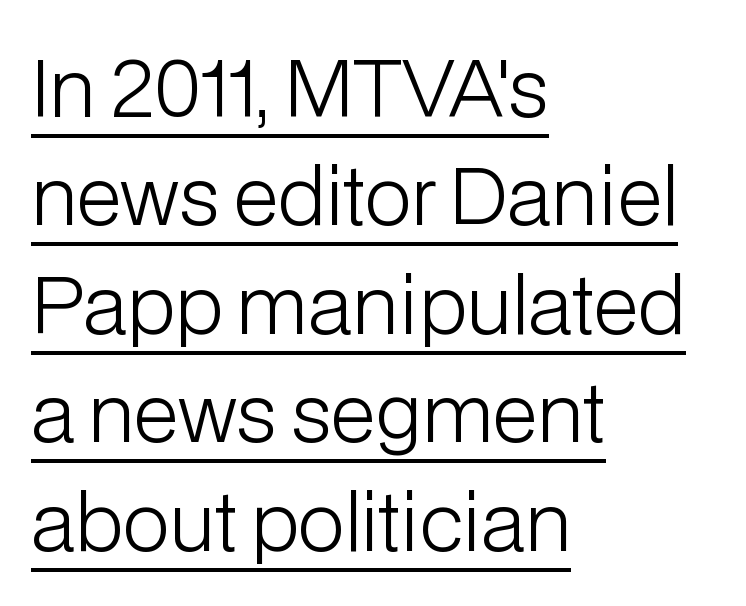
The image shows 78 px light sans-serif type, upright; set left-aligned, normal line spacing (1.39x), normal letter spacing, underlined; low stroke contrast and a medium x-height.
